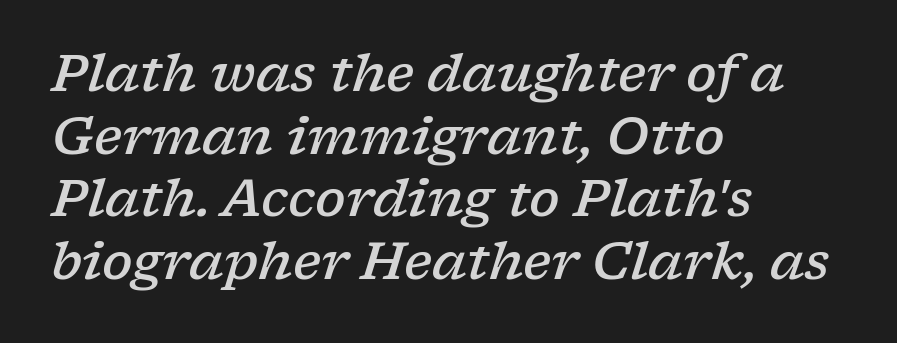
{"serif": "yes", "italic": "yes", "lean": "right", "slant_degrees": 17, "bold": "semi", "weight": "semibold", "width": "wide", "stroke_contrast": "low", "x_height": "medium", "monospaced": "no", "underline": "no", "align": "left", "line_spacing_ratio": 1.23, "letter_spacing": "normal", "letter_spacing_em": 0.0, "glyph_px": 51}
